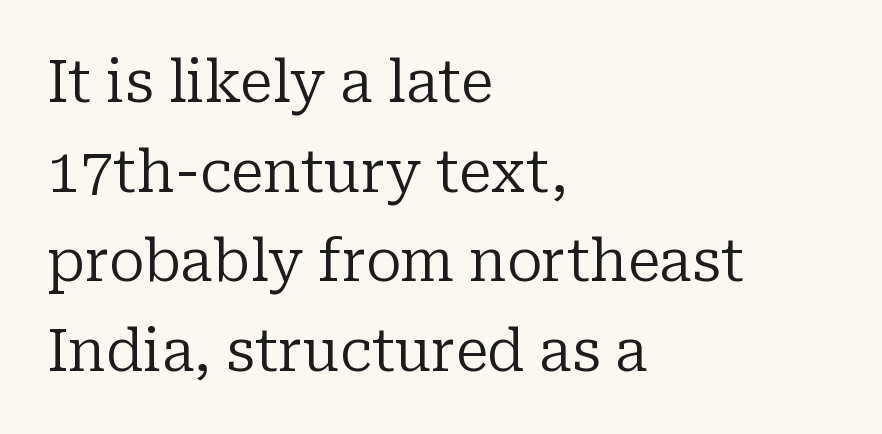
Q: Is the text bold? A: No.
Q: Is the text italic (slanted)? A: No, it is upright.
Q: Is the typeface a serif or a sans-serif typeface? A: Serif.
Q: Is the text underlined? A: No.
Q: How is the paragraph aligned? A: Left-aligned.
Q: Is the spacing between letters normal or unusually wide? A: Normal.
Q: Is the spacing between lines tight, normal or loose? A: Normal.
Q: Width (condensed, normal, or wide)? A: Normal.
Q: Stroke contrast? A: Low.
Q: x-height? A: Medium.
Q: Monospaced? A: No.
